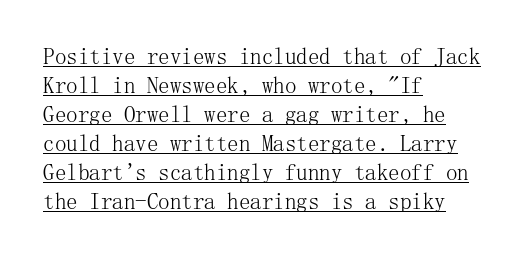
{"italic": "no", "bold": "no", "underline": "yes", "align": "left", "line_spacing": "normal", "line_spacing_ratio": 1.26, "letter_spacing": "normal", "letter_spacing_em": 0.0, "glyph_px": 23}
